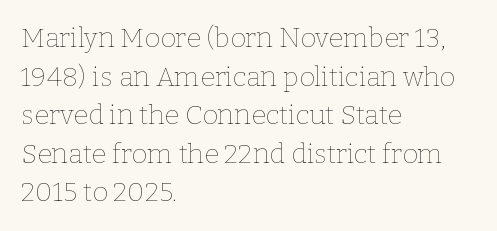
The image shows 27 px text type, upright; set left-aligned, normal line spacing (1.43x), normal letter spacing, not underlined.
